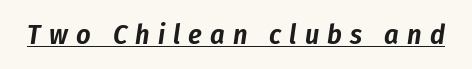
The image shows 28 px condensed type, italic (leaning right); set unusually wide letter spacing (+0.29 em), underlined; low stroke contrast and a medium x-height.
